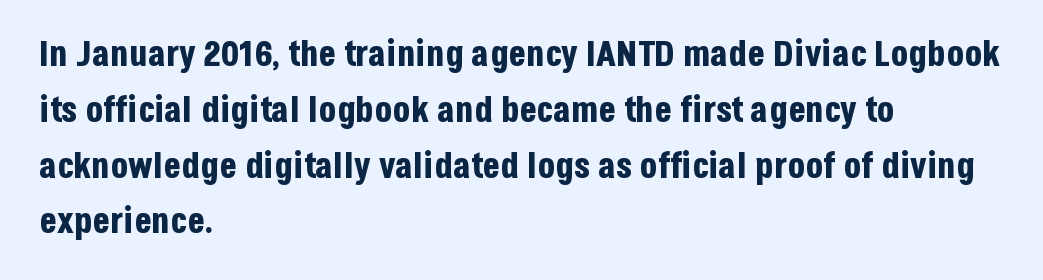
The rows are spaced the way most documents space them. The characters look thick and weighty, a clear bold. You could not count columns in this text — the font is proportionally spaced. Lines of text with bare space underneath. The text block is weighted toward the left margin, trailing off unevenly rightward.
